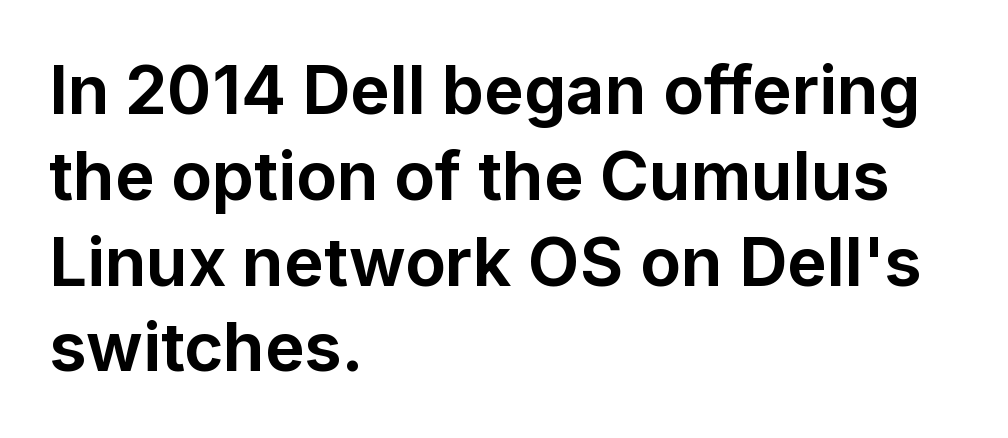
The image shows 67 px bold sans-serif type, upright; set left-aligned, normal line spacing (1.28x), normal letter spacing, not underlined; low stroke contrast and a medium x-height.
